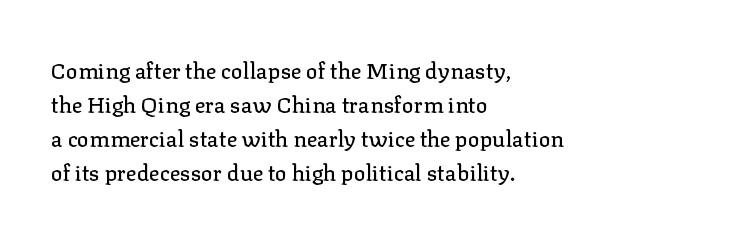
Inter-character spacing is left at the font's built-in metrics. A bare baseline throughout the passage. The typography opts for an upright posture over an oblique one. Casual observation: everything's shoved over to the left.
